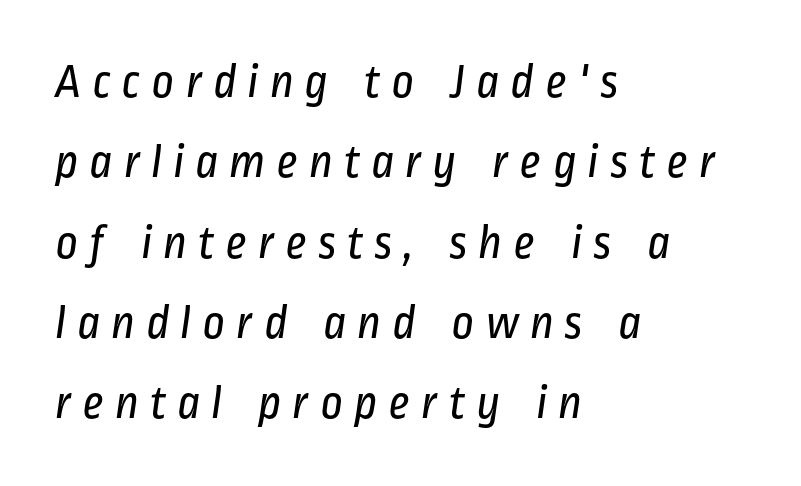
Display-style spreading of the glyphs; the letterfit is very open. Each row of text sits above clean, open space. Think of a printed novel: that variable character pitch is what you see here. Regarding serifs, this sample does without them. Vertical stems look standard width or narrower in stroke. All the whitespace from short lines collects on the right.
